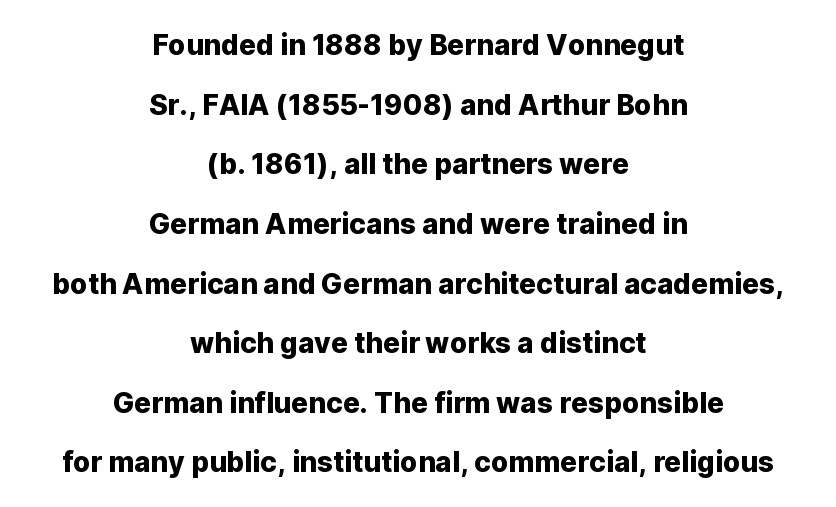
{"serif": "no", "italic": "no", "width": "normal", "stroke_contrast": "low", "x_height": "medium", "monospaced": "no", "underline": "no", "align": "center", "line_spacing": "loose", "line_spacing_ratio": 2.13, "letter_spacing": "normal", "letter_spacing_em": 0.0, "glyph_px": 28}
